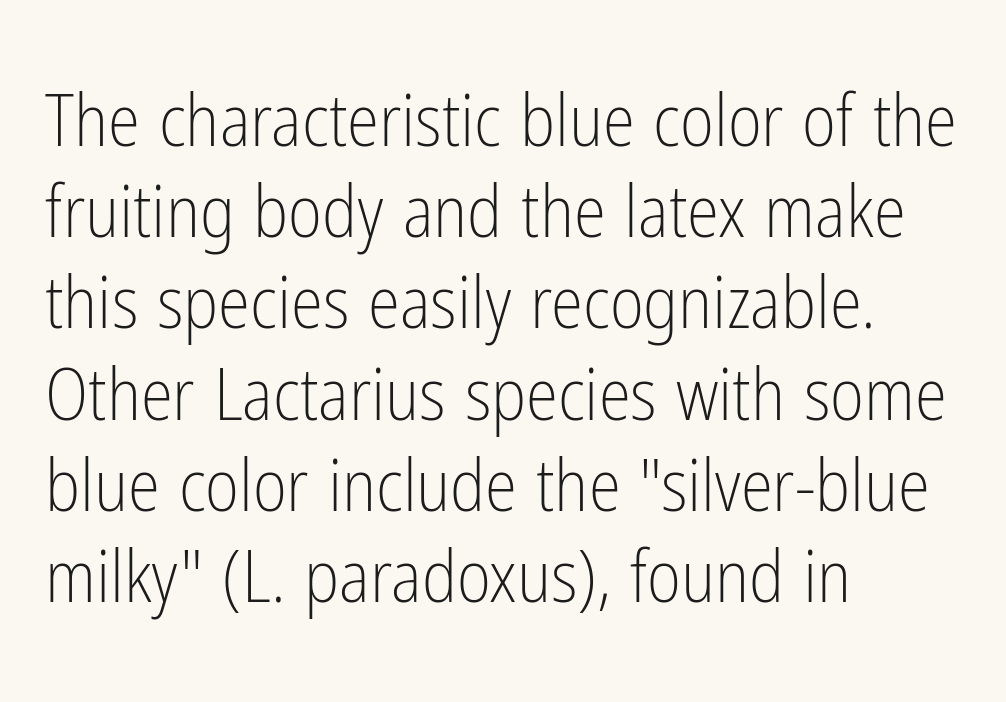
A sans-serif font was chosen for this passage. Is there any slant? The stems are plumb. The typesetter chose a ragged-right arrangement here. The characters are drawn with everyday or finer stroke widths.
